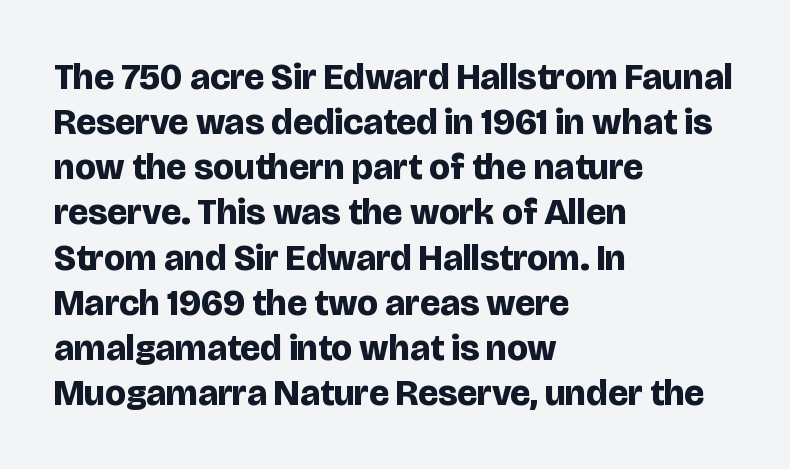
A typesetter would call this proportional, since set widths differ per character. Horizontally, the lines are justified to the leading edge only. The type is set solid horizontally, with unmodified tracking. This sample uses an upright cut, with every glyph sitting square on the baseline. The foot of each line stays bare and open. No feet cap the strokes, marking this as sans-serif type.
